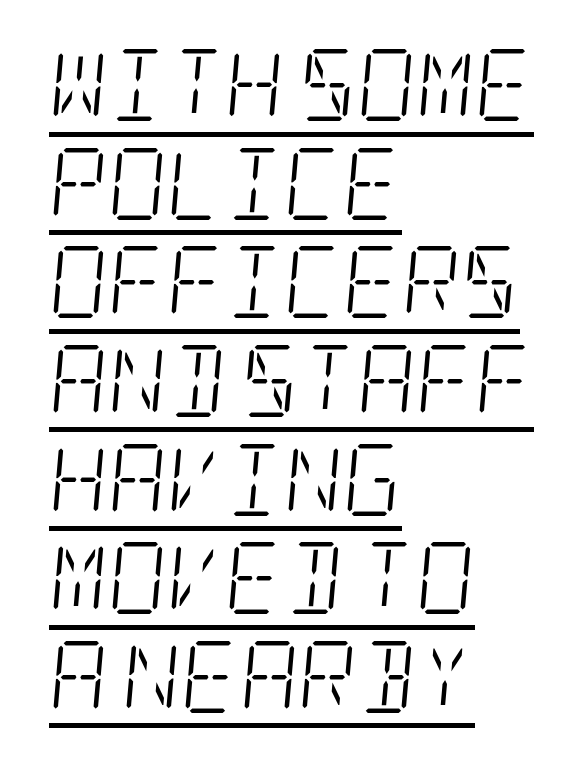
The image shows 72 px light, condensed serif type, italic (leaning right); set left-aligned, normal line spacing (1.37x), normal letter spacing, underlined; low stroke contrast and a large x-height.
